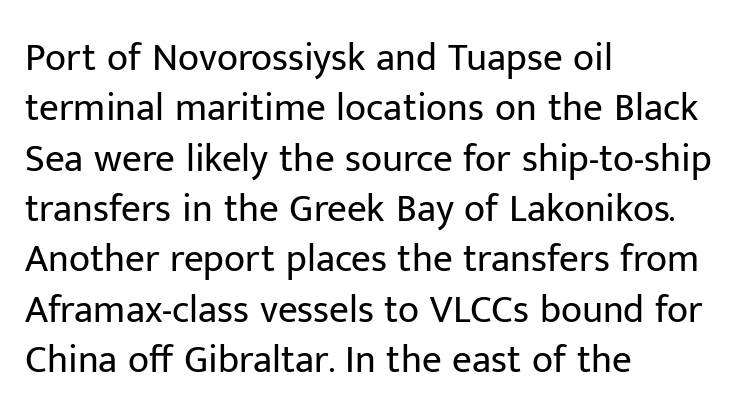
Serif or sans? Sans — the stroke terminals are bare. Reading down the column, the eye jumps a familiar distance to each next line. Does extra space separate the letters? No, they use regular spacing. Counters stay open thanks to moderate or lighter strokes. This sample is left-justified, so line endings fall wherever the words run out.
